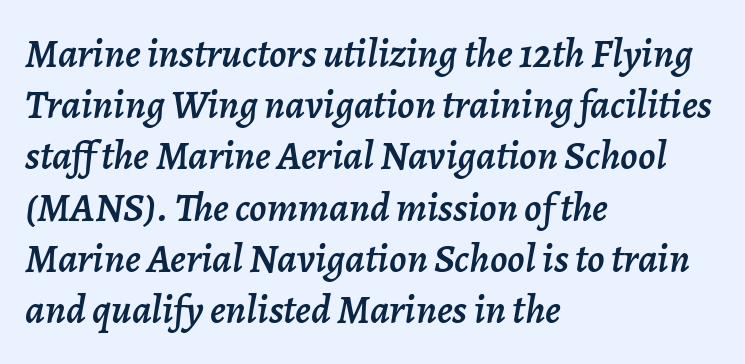
Q: Is the text italic (slanted)? A: Yes, it leans right by about 7 degrees.
Q: Is the text underlined? A: No.
Q: How is the paragraph aligned? A: Left-aligned.
Q: Is the spacing between letters normal or unusually wide? A: Normal.
Q: Is the spacing between lines tight, normal or loose? A: Normal.
Q: Width (condensed, normal, or wide)? A: Normal.
Q: Stroke contrast? A: Low.
Q: x-height? A: Medium.
Q: Monospaced? A: No.
